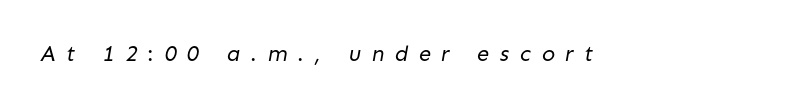
{"bold": "no", "underline": "no", "letter_spacing": "wide", "letter_spacing_em": 0.48, "glyph_px": 22}
